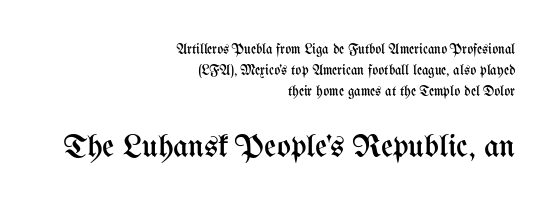
The image shows 33 px regular-weight, condensed type, upright; set right-aligned, normal line spacing (1.5x), normal letter spacing, not underlined; the second (bottom) block is 2.36x larger; medium stroke contrast and a medium x-height.
